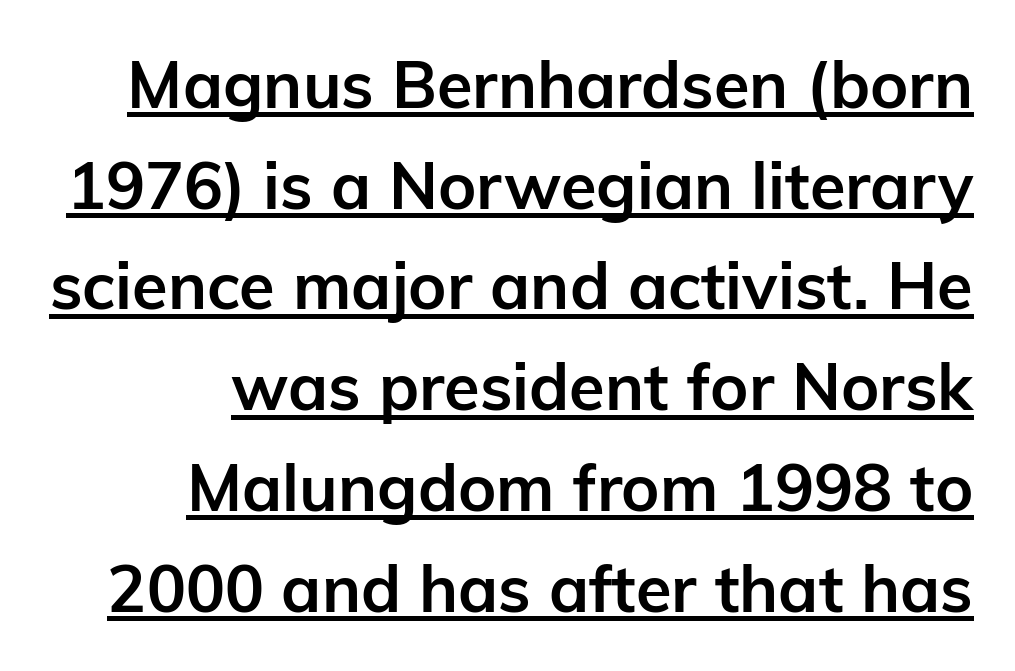
Does extra space separate the letters? No, they use regular spacing. Horizontal bands of white between lines are of average thickness. Are there feet on the stems? There aren't — it's a sans. The face used here is proportionally spaced, like ordinary book or web type.
